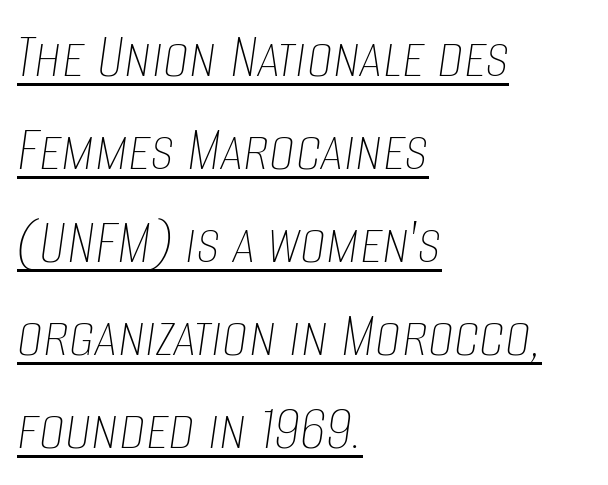
A student would call this left alignment; a typographer would say flush left, rag right. An italicized treatment has been applied to the whole sample. Spacing verdict: proportional, widths tailored to each character. Underlining? Definitely there. Caption: face not bold, strokes unweighted.
